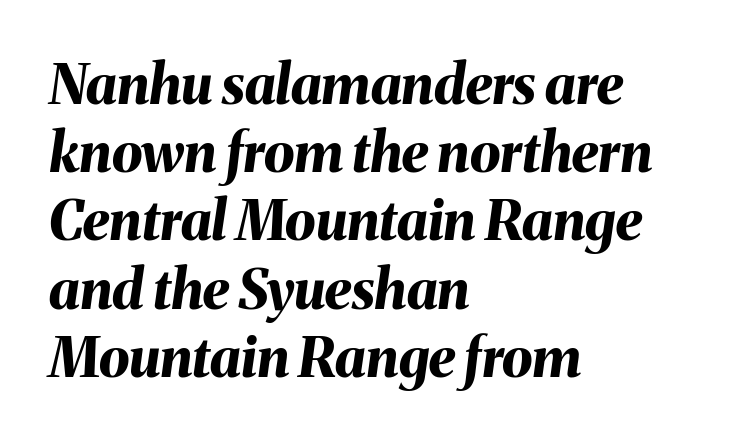
Q: Is the text bold? A: Yes.
Q: Is the text italic (slanted)? A: Yes, it leans right by about 8 degrees.
Q: Is the text underlined? A: No.
Q: How is the paragraph aligned? A: Left-aligned.
Q: Is the spacing between letters normal or unusually wide? A: Normal.
Q: Width (condensed, normal, or wide)? A: Normal.
Q: Stroke contrast? A: Medium.
Q: x-height? A: Medium.
Q: Monospaced? A: No.
